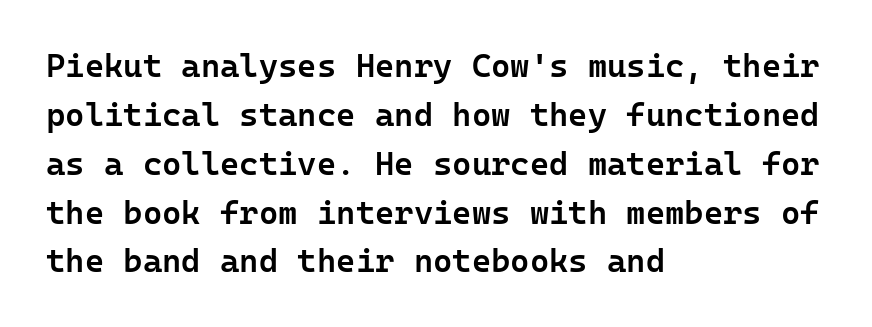
Q: Is the text bold? A: Semi-bold.
Q: Is the text italic (slanted)? A: No, it is upright.
Q: Is the typeface a serif or a sans-serif typeface? A: Sans-serif.
Q: Is the text underlined? A: No.
Q: How is the paragraph aligned? A: Left-aligned.
Q: Is the spacing between letters normal or unusually wide? A: Normal.
Q: Is the spacing between lines tight, normal or loose? A: Normal.
Q: Width (condensed, normal, or wide)? A: Normal.
Q: Stroke contrast? A: Low.
Q: x-height? A: Medium.
